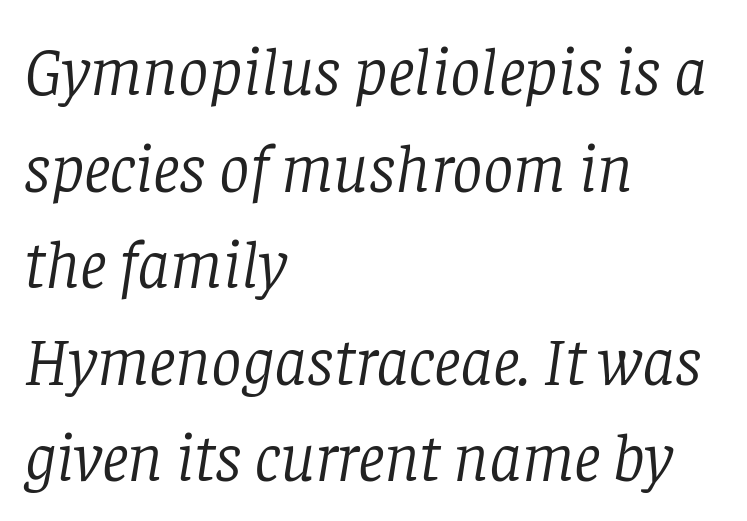
{"serif": "yes", "italic": "yes", "lean": "right", "slant_degrees": 8, "bold": "no", "weight": "light", "width": "normal", "stroke_contrast": "low", "x_height": "large", "monospaced": "no", "underline": "no", "align": "left", "line_spacing": "normal", "line_spacing_ratio": 1.42, "letter_spacing": "normal", "letter_spacing_em": 0.0, "glyph_px": 68}
